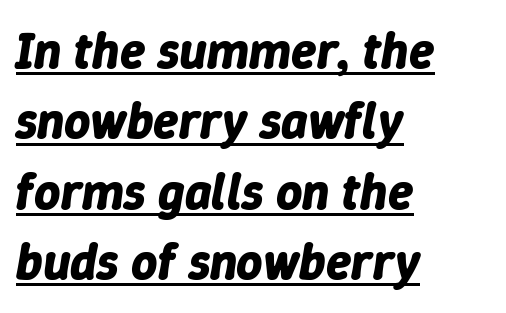
{"italic": "yes", "lean": "right", "slant_degrees": 9, "bold": "yes", "weight": "bold", "width": "normal", "stroke_contrast": "low", "x_height": "medium", "monospaced": "no", "underline": "yes", "align": "left", "line_spacing": "normal", "line_spacing_ratio": 1.38, "letter_spacing": "normal", "letter_spacing_em": 0.0, "glyph_px": 51}
